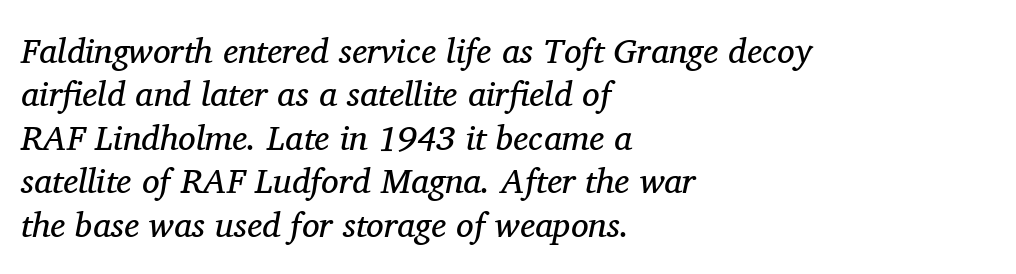
Q: Is the text bold? A: No.
Q: Is the text italic (slanted)? A: Yes, it leans right by about 11 degrees.
Q: Is the typeface a serif or a sans-serif typeface? A: Serif.
Q: Is the text underlined? A: No.
Q: How is the paragraph aligned? A: Left-aligned.
Q: Is the spacing between letters normal or unusually wide? A: Normal.
Q: Width (condensed, normal, or wide)? A: Normal.
Q: Stroke contrast? A: Medium.
Q: x-height? A: Medium.
Q: Monospaced? A: No.
